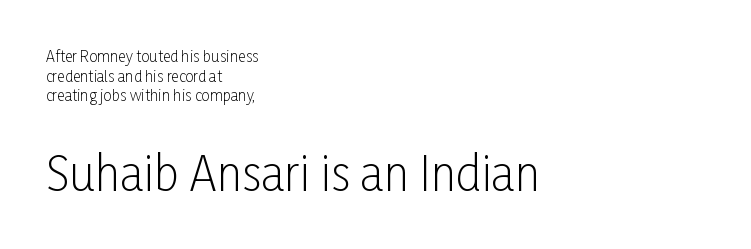
The image shows 46 px light, condensed sans-serif type, upright; set left-aligned, normal line spacing (1.31x), normal letter spacing, not underlined; the second (bottom) block is 3.07x larger; low stroke contrast and a medium x-height.
